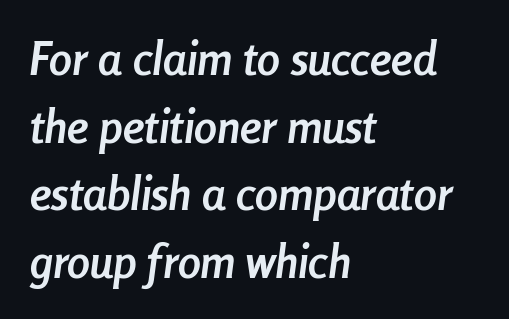
The image shows 46 px semibold, condensed type, italic (leaning right); set left-aligned, normal line spacing (1.47x), normal letter spacing, not underlined; low stroke contrast and a medium x-height.
